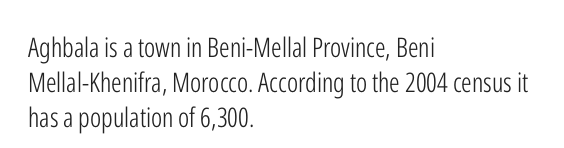
The image shows 27 px text type, upright; set left-aligned, normal line spacing (1.29x), normal letter spacing, not underlined.
